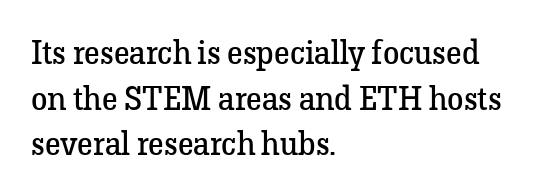
The image shows 33 px regular-weight serif type, upright; set left-aligned, normal line spacing (1.38x), normal letter spacing, not underlined; low stroke contrast and a medium x-height.
